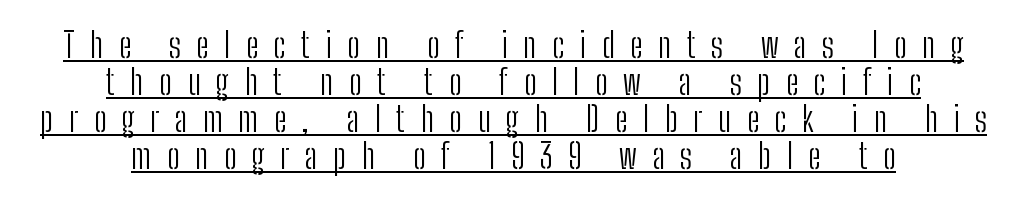
{"serif": "no", "italic": "no", "bold": "no", "weight": "light", "width": "condensed", "stroke_contrast": "low", "x_height": "medium", "monospaced": "no", "underline": "yes", "align": "center", "line_spacing": "tight", "line_spacing_ratio": 1.09, "letter_spacing": "wide", "letter_spacing_em": 0.46, "glyph_px": 34}
